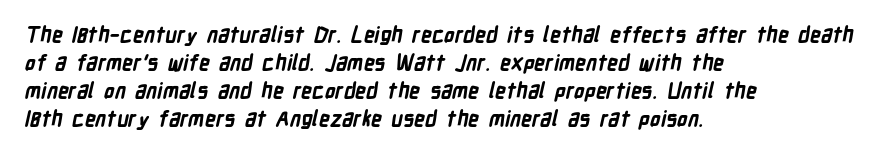
{"bold": "yes", "underline": "no", "align": "left", "line_spacing": "normal", "line_spacing_ratio": 1.33, "letter_spacing": "normal", "letter_spacing_em": 0.0, "glyph_px": 21}
